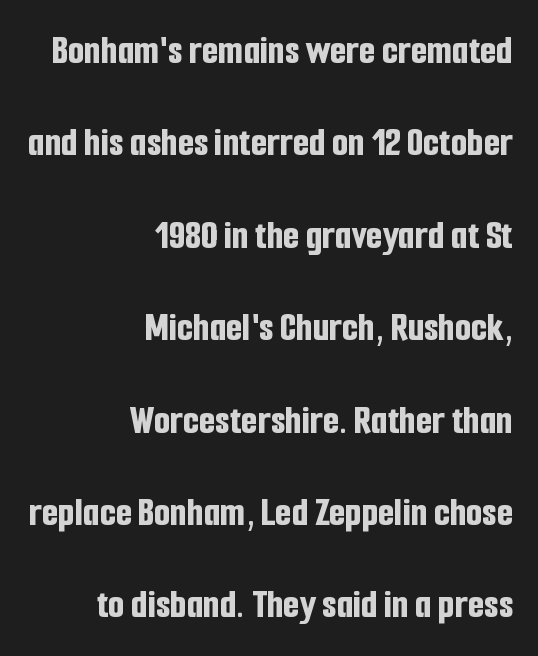
Q: Is the text bold? A: Yes.
Q: Is the text italic (slanted)? A: No, it is upright.
Q: Is the typeface a serif or a sans-serif typeface? A: Sans-serif.
Q: Is the text underlined? A: No.
Q: How is the paragraph aligned? A: Right-aligned.
Q: Is the spacing between letters normal or unusually wide? A: Normal.
Q: Is the spacing between lines tight, normal or loose? A: Loose.
Q: Width (condensed, normal, or wide)? A: Condensed.
Q: Stroke contrast? A: Low.
Q: x-height? A: Medium.
Q: Monospaced? A: No.
